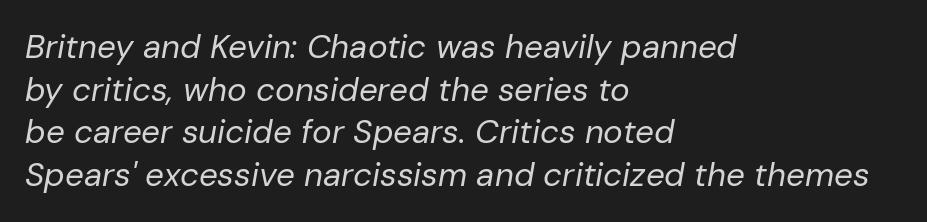
Q: Is the text bold? A: No.
Q: Is the text italic (slanted)? A: Yes, it leans right by about 10 degrees.
Q: Is the text underlined? A: No.
Q: How is the paragraph aligned? A: Left-aligned.
Q: Is the spacing between letters normal or unusually wide? A: Normal.
Q: Is the spacing between lines tight, normal or loose? A: Normal.
Q: Width (condensed, normal, or wide)? A: Normal.
Q: Stroke contrast? A: Low.
Q: x-height? A: Medium.
Q: Monospaced? A: No.
